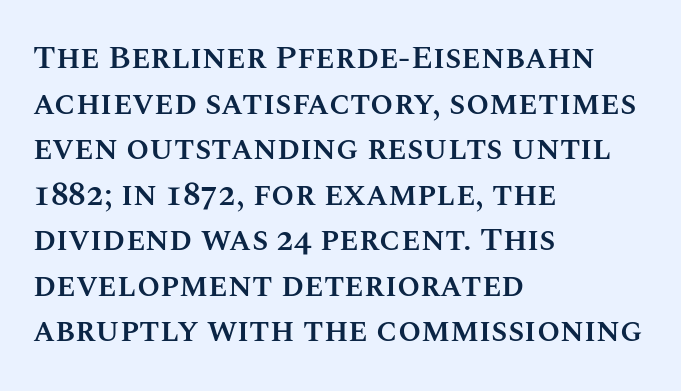
{"italic": "no", "bold": "semi", "weight": "semibold", "width": "normal", "stroke_contrast": "medium", "x_height": "large", "monospaced": "no", "underline": "no", "align": "left", "line_spacing": "normal", "line_spacing_ratio": 1.38, "letter_spacing": "normal", "letter_spacing_em": 0.0, "glyph_px": 33}
